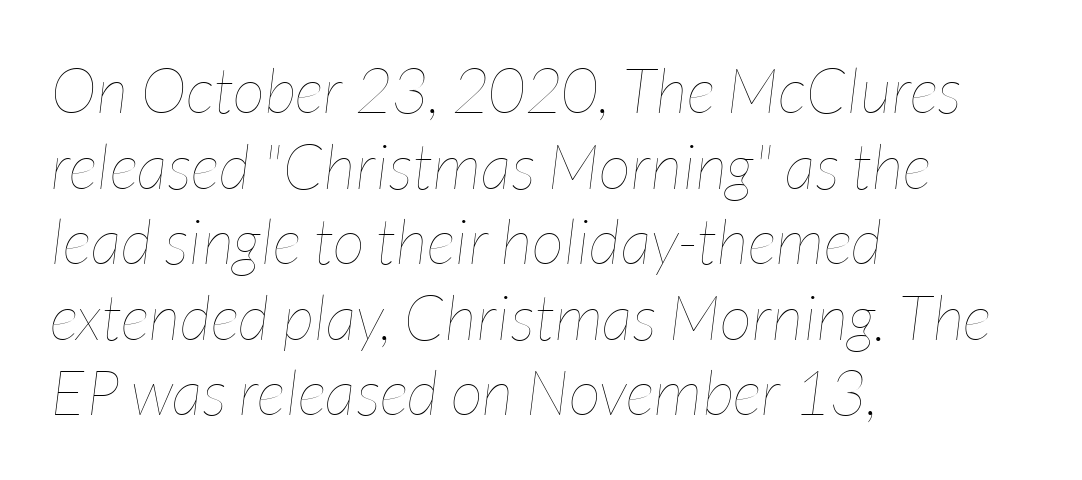
{"italic": "yes", "lean": "right", "slant_degrees": 7, "bold": "no", "weight": "thin", "width": "condensed", "stroke_contrast": "low", "x_height": "medium", "monospaced": "no", "underline": "no", "align": "left", "line_spacing_ratio": 1.2, "letter_spacing": "normal", "letter_spacing_em": 0.0, "glyph_px": 63}
